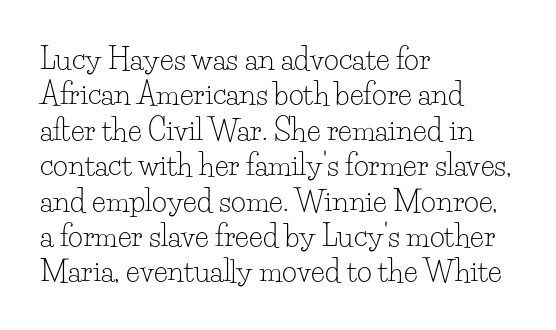
Q: Is the text bold? A: No.
Q: Is the text italic (slanted)? A: No, it is upright.
Q: Is the typeface a serif or a sans-serif typeface? A: Serif.
Q: Is the text underlined? A: No.
Q: How is the paragraph aligned? A: Left-aligned.
Q: Is the spacing between letters normal or unusually wide? A: Normal.
Q: Width (condensed, normal, or wide)? A: Normal.
Q: Stroke contrast? A: Low.
Q: x-height? A: Small.
Q: Monospaced? A: No.
